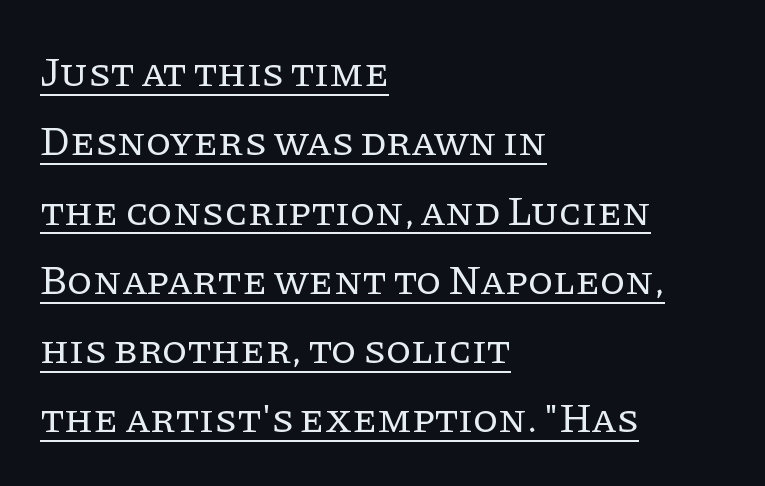
The lettering stays uniformly vertical, giving the passage a roman look. Notice how descenders clear the ascenders below comfortably — that's standard leading. Classification — serif. Looks like regular typesetting: each glyph gets only the width it needs. Stem width sits at or under what a default text font uses.
